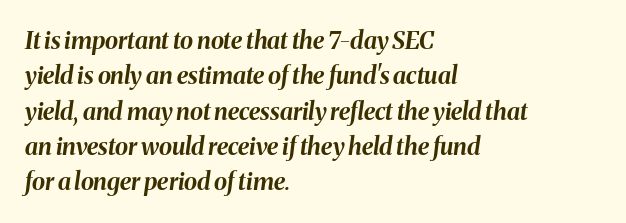
The image shows 24 px bold type, italic (leaning right); set left-aligned, normal line spacing (1.47x), normal letter spacing, not underlined.
